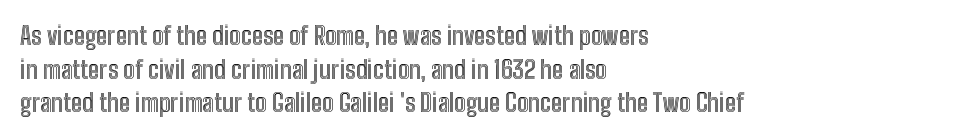
Caption: multi-line text, flush left, ragged right. The font's upright variant was chosen for this text. What stands out about the letter spacing? Nothing — it is the standard amount. Has an underline been added? It has not. This block has exactly the height ordinary leading produces.
